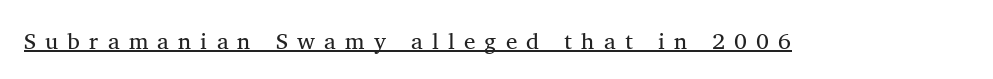
Q: Is the text italic (slanted)? A: No, it is upright.
Q: Is the text underlined? A: Yes.
Q: Is the spacing between letters normal or unusually wide? A: Unusually wide.
